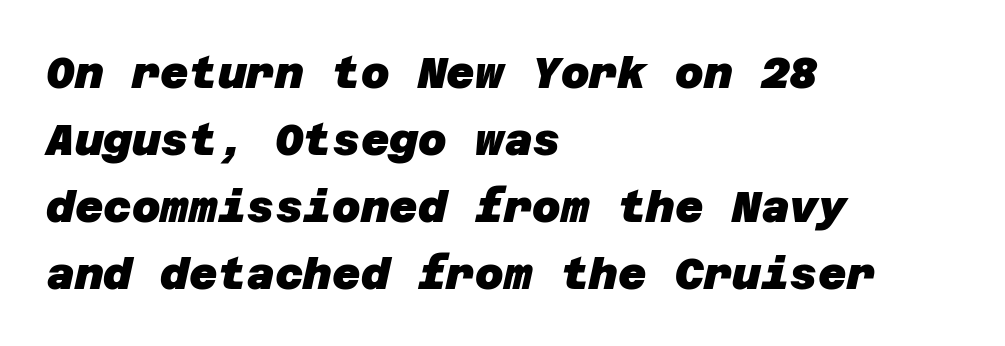
Q: Is the text bold? A: Yes.
Q: Is the typeface a serif or a sans-serif typeface? A: Sans-serif.
Q: Is the text underlined? A: No.
Q: How is the paragraph aligned? A: Left-aligned.
Q: Is the spacing between letters normal or unusually wide? A: Normal.
Q: Is the spacing between lines tight, normal or loose? A: Normal.
Q: Width (condensed, normal, or wide)? A: Normal.
Q: Stroke contrast? A: Low.
Q: x-height? A: Large.
